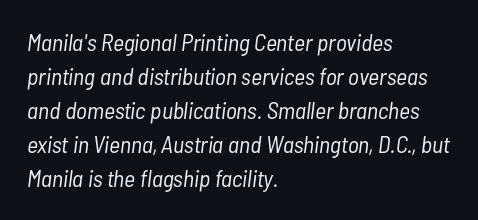
{"italic": "yes", "lean": "right", "slant_degrees": 7, "bold": "no", "underline": "no", "align": "left", "line_spacing": "normal", "line_spacing_ratio": 1.42, "letter_spacing": "normal", "letter_spacing_em": 0.0, "glyph_px": 24}
